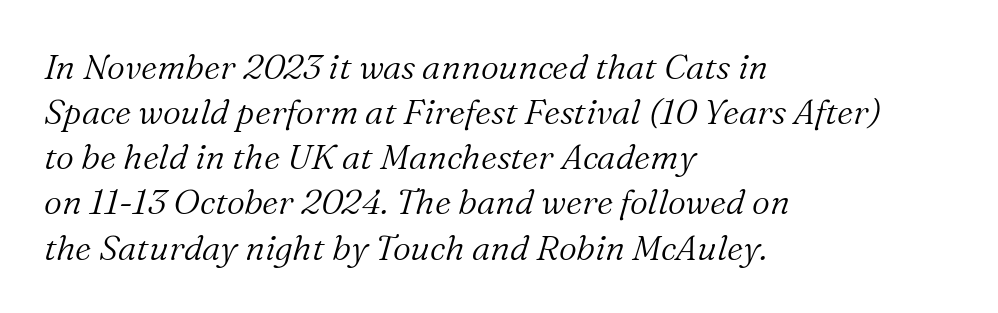
Q: Is the text bold? A: No.
Q: Is the text italic (slanted)? A: Yes, it leans right by about 16 degrees.
Q: Is the typeface a serif or a sans-serif typeface? A: Serif.
Q: Is the text underlined? A: No.
Q: How is the paragraph aligned? A: Left-aligned.
Q: Is the spacing between letters normal or unusually wide? A: Normal.
Q: Is the spacing between lines tight, normal or loose? A: Normal.
Q: Width (condensed, normal, or wide)? A: Normal.
Q: Stroke contrast? A: Medium.
Q: x-height? A: Medium.
Q: Monospaced? A: No.
